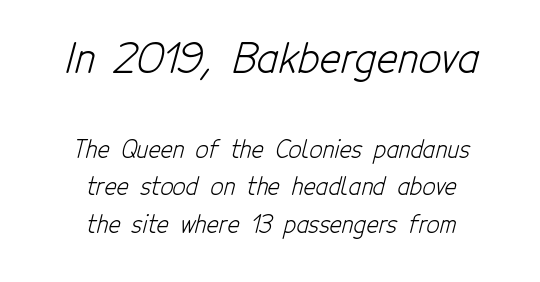
The image shows 40 px light, condensed sans-serif type; set centered, normal line spacing (1.64x), normal letter spacing, not underlined; the first (top) block is 1.74x larger; low stroke contrast and a medium x-height.
